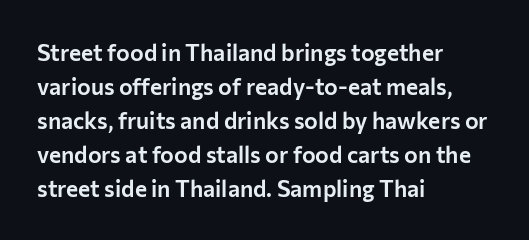
{"italic": "no", "underline": "no", "align": "left", "line_spacing": "normal", "line_spacing_ratio": 1.48, "letter_spacing": "normal", "letter_spacing_em": 0.0, "glyph_px": 23}
